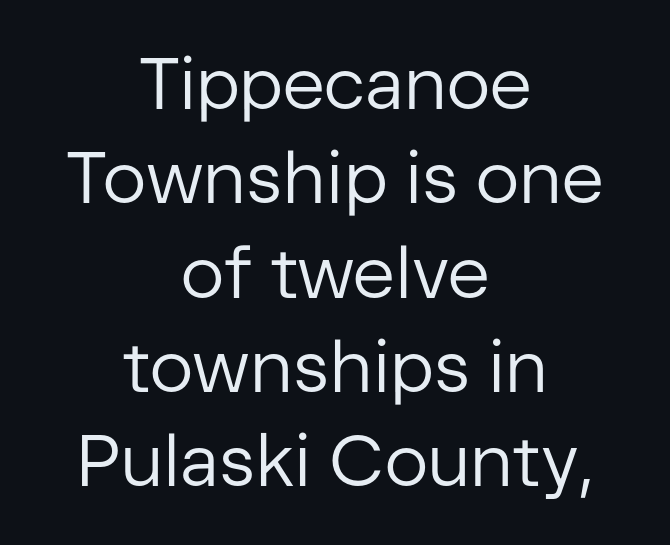
The image shows 72 px regular-weight sans-serif type, upright; set centered, normal line spacing (1.31x), normal letter spacing, not underlined; low stroke contrast and a medium x-height.
